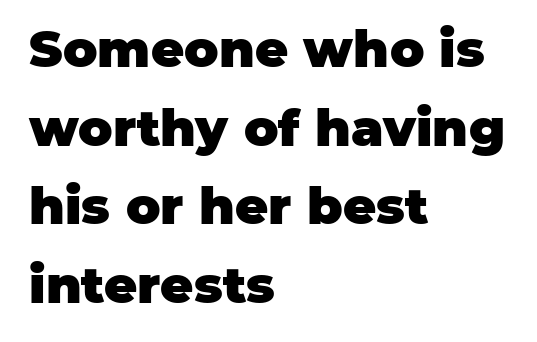
The image shows 51 px heavy sans-serif type, upright; set left-aligned, normal line spacing (1.54x), normal letter spacing, not underlined; low stroke contrast and a large x-height.
